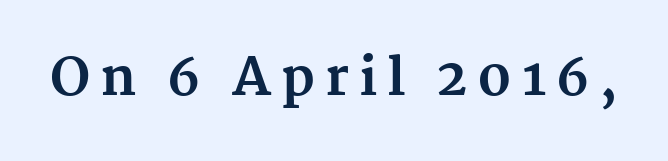
The image shows 52 px bold serif type, upright; set not underlined; medium stroke contrast and a medium x-height.
